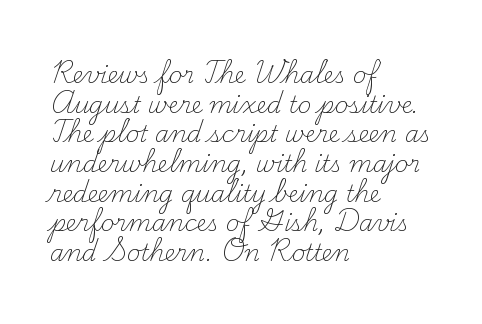
Q: Is the text bold? A: No.
Q: Is the text italic (slanted)? A: Yes.
Q: Is the text underlined? A: No.
Q: How is the paragraph aligned? A: Left-aligned.
Q: Is the spacing between letters normal or unusually wide? A: Normal.
Q: Is the spacing between lines tight, normal or loose? A: Normal.
